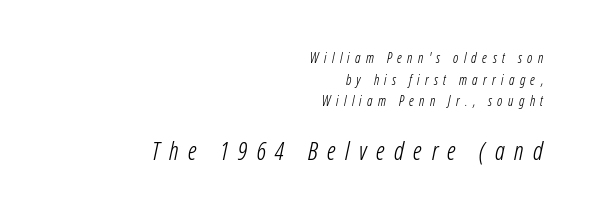
Q: Is the text bold? A: No.
Q: Is the text underlined? A: No.
Q: How is the paragraph aligned? A: Right-aligned.
Q: Is the spacing between letters normal or unusually wide? A: Unusually wide.
Q: Is the spacing between lines tight, normal or loose? A: Normal.
Q: Which block of text is set in a larger size, the first (top) or the second (bottom)? A: The second (bottom) one.
